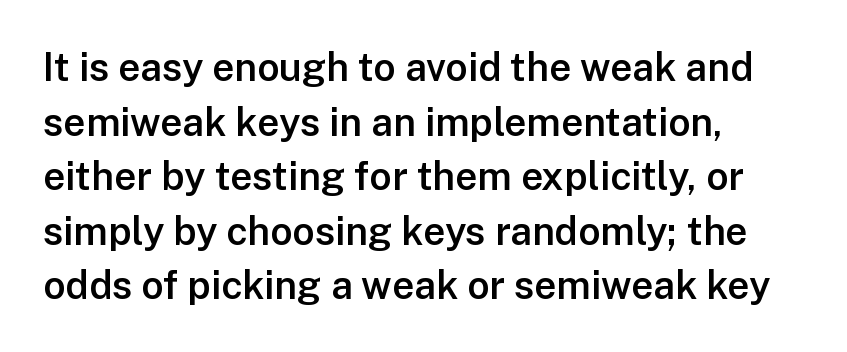
The lines sit at an ordinary, default distance from one another. These lines are set flush left with a ragged right edge. Nothing unusual about the tracking: characters are spaced as the font intends. The glyphs are unaccompanied by any horizontal stroke below them.
